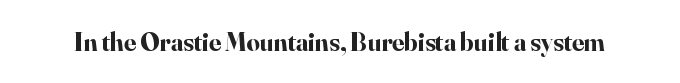
{"italic": "no", "bold": "yes", "underline": "no", "letter_spacing": "normal", "letter_spacing_em": 0.0, "glyph_px": 26}
